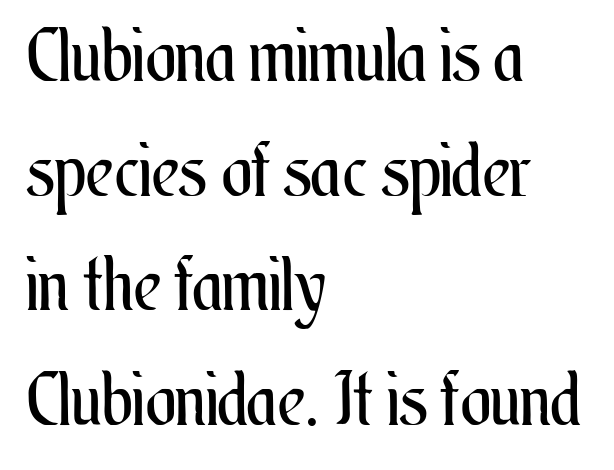
{"italic": "no", "bold": "no", "weight": "regular", "width": "condensed", "stroke_contrast": "medium", "x_height": "small", "monospaced": "no", "underline": "no", "align": "left", "line_spacing": "normal", "line_spacing_ratio": 1.57, "letter_spacing": "normal", "letter_spacing_em": 0.0, "glyph_px": 73}
